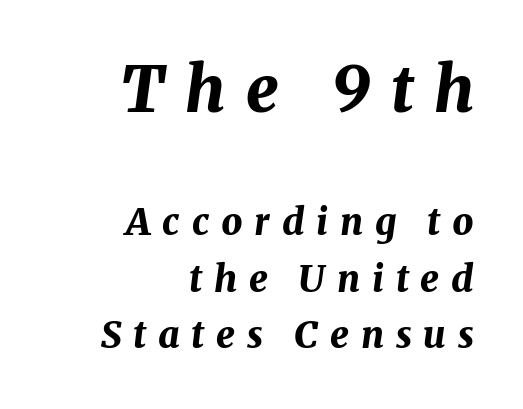
Q: Is the text bold? A: Yes.
Q: Is the text italic (slanted)? A: Yes, it leans right by about 8 degrees.
Q: Is the text underlined? A: No.
Q: How is the paragraph aligned? A: Right-aligned.
Q: Is the spacing between letters normal or unusually wide? A: Unusually wide.
Q: Is the spacing between lines tight, normal or loose? A: Normal.
Q: Which block of text is set in a larger size, the first (top) or the second (bottom)? A: The first (top) one.
Q: Width (condensed, normal, or wide)? A: Normal.
Q: Stroke contrast? A: Medium.
Q: x-height? A: Medium.
Q: Monospaced? A: No.
